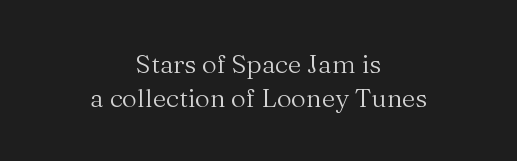
The image shows 26 px text type, upright; set centered, normal line spacing (1.3x), normal letter spacing, not underlined.
